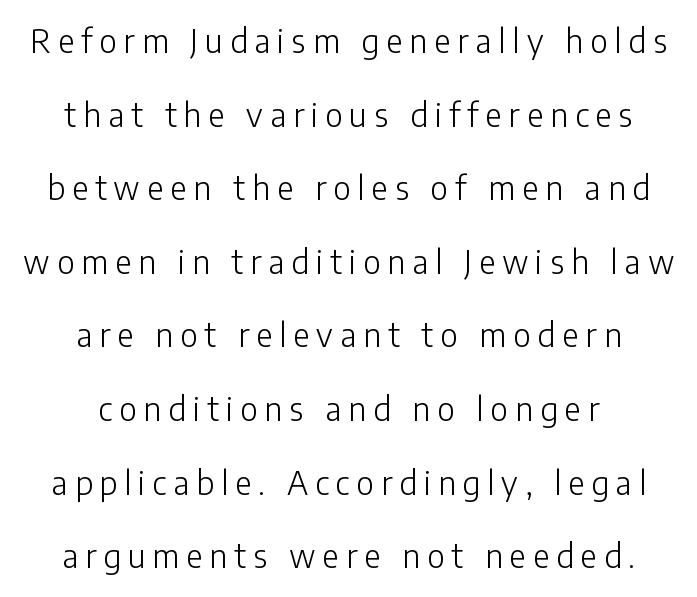
{"serif": "no", "italic": "no", "bold": "no", "weight": "light", "width": "normal", "stroke_contrast": "low", "x_height": "medium", "monospaced": "no", "underline": "no", "align": "center", "line_spacing": "loose", "line_spacing_ratio": 2.3, "letter_spacing": "wide", "letter_spacing_em": 0.22, "glyph_px": 32}
